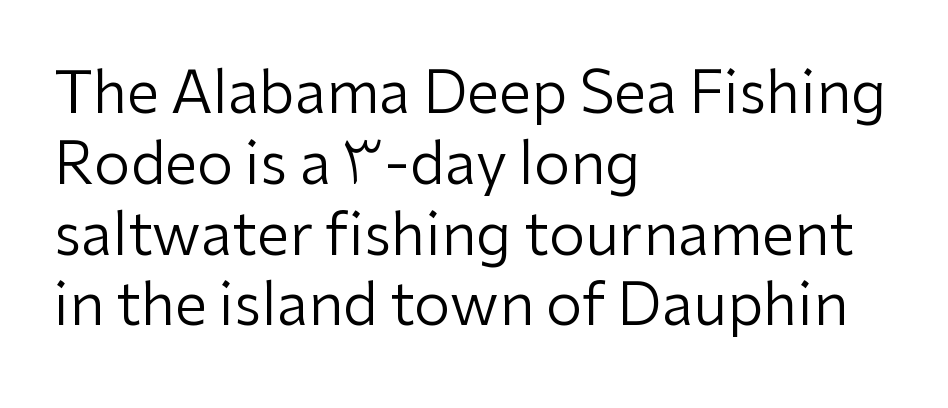
Lines of text with bare space underneath. Check where the strokes stop: nothing finishes them off — pure sans. These lines are rendered in a variable-pitch font. Stems and bowls with no extra thickness — not bold. The specimen reads as upright at a glance. Each line starts at the same left margin while the right side varies.
